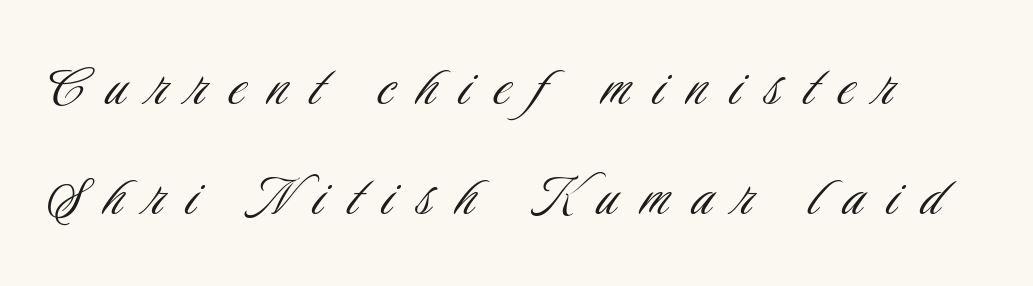
{"serif": "no", "bold": "no", "weight": "light", "width": "condensed", "stroke_contrast": "low", "x_height": "small", "monospaced": "no", "underline": "no", "line_spacing": "normal", "line_spacing_ratio": 1.7, "letter_spacing": "wide", "letter_spacing_em": 0.36, "glyph_px": 65}
